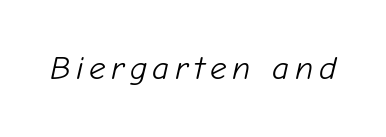
Q: Is the text bold? A: No.
Q: Is the text italic (slanted)? A: Yes, it leans right by about 12 degrees.
Q: Is the text underlined? A: No.
Q: Width (condensed, normal, or wide)? A: Normal.
Q: Stroke contrast? A: Low.
Q: x-height? A: Medium.
Q: Monospaced? A: No.
